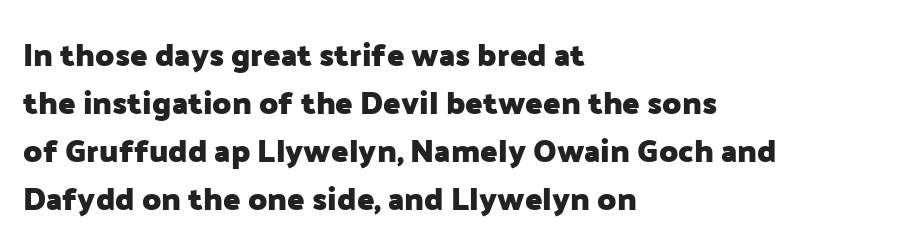
{"serif": "no", "italic": "no", "bold": "yes", "weight": "heavy", "width": "normal", "stroke_contrast": "low", "x_height": "medium", "monospaced": "no", "underline": "no", "align": "left", "line_spacing": "normal", "line_spacing_ratio": 1.5, "letter_spacing": "normal", "letter_spacing_em": 0.0, "glyph_px": 32}
